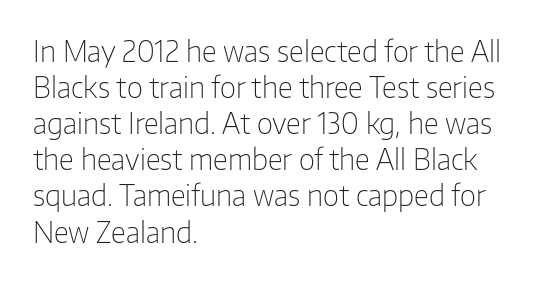
{"serif": "no", "italic": "no", "bold": "no", "weight": "light", "width": "normal", "stroke_contrast": "low", "x_height": "medium", "monospaced": "no", "underline": "no", "align": "left", "line_spacing": "normal", "line_spacing_ratio": 1.29, "letter_spacing": "normal", "letter_spacing_em": 0.0, "glyph_px": 28}
